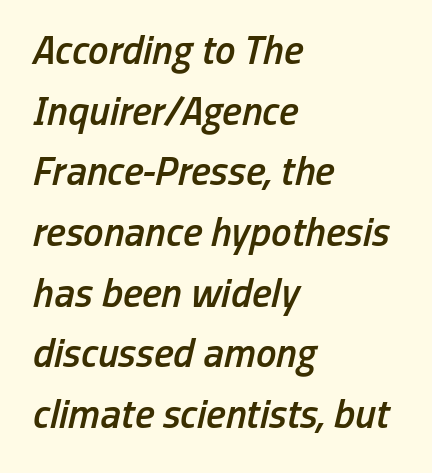
{"italic": "yes", "lean": "right", "slant_degrees": 13, "bold": "semi", "weight": "semibold", "width": "condensed", "stroke_contrast": "low", "x_height": "medium", "monospaced": "no", "underline": "no", "align": "left", "line_spacing": "normal", "line_spacing_ratio": 1.48, "letter_spacing": "normal", "letter_spacing_em": 0.0, "glyph_px": 41}
